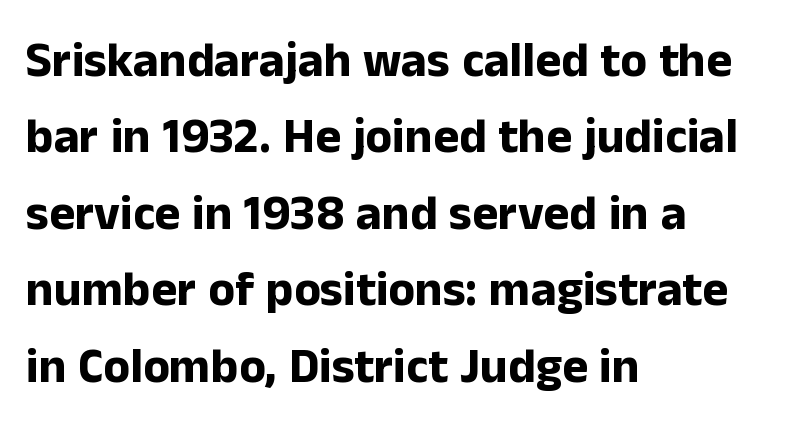
Q: Is the text bold? A: Yes.
Q: Is the text italic (slanted)? A: No, it is upright.
Q: Is the typeface a serif or a sans-serif typeface? A: Sans-serif.
Q: Is the text underlined? A: No.
Q: How is the paragraph aligned? A: Left-aligned.
Q: Is the spacing between letters normal or unusually wide? A: Normal.
Q: Is the spacing between lines tight, normal or loose? A: Normal.
Q: Width (condensed, normal, or wide)? A: Normal.
Q: Stroke contrast? A: Low.
Q: x-height? A: Medium.
Q: Monospaced? A: No.
